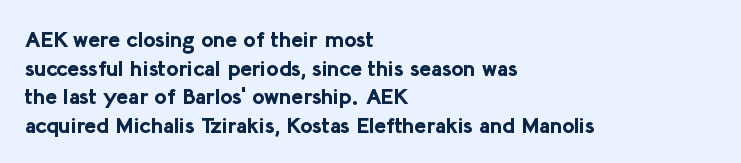
Teacher's note: observe the even left margin — that is flush-left alignment. You can tell it's not italic because the verticals are truly vertical. Words float on clear page, feet unadorned. The letterforms sit shoulder to shoulder at normal distance.
